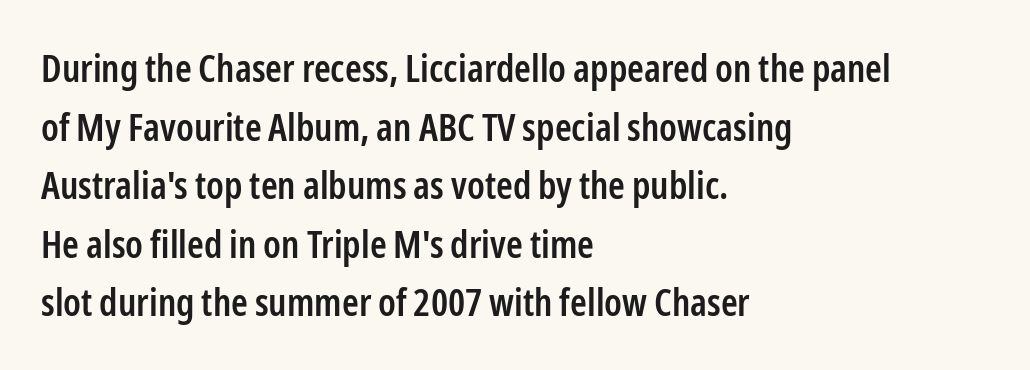
The image shows 38 px semibold, condensed sans-serif type, upright; set left-aligned, normal line spacing (1.54x), normal letter spacing, not underlined; low stroke contrast and a medium x-height.
